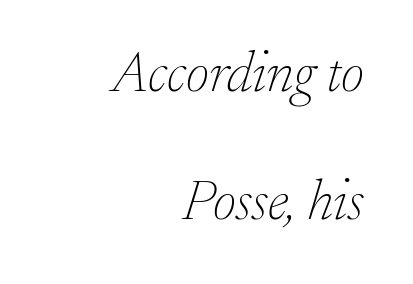
Q: Is the text bold? A: No.
Q: Is the text italic (slanted)? A: Yes, it leans right by about 17 degrees.
Q: Is the typeface a serif or a sans-serif typeface? A: Serif.
Q: Is the text underlined? A: No.
Q: How is the paragraph aligned? A: Right-aligned.
Q: Is the spacing between letters normal or unusually wide? A: Normal.
Q: Is the spacing between lines tight, normal or loose? A: Loose.
Q: Width (condensed, normal, or wide)? A: Normal.
Q: Stroke contrast? A: Low.
Q: x-height? A: Small.
Q: Monospaced? A: No.
